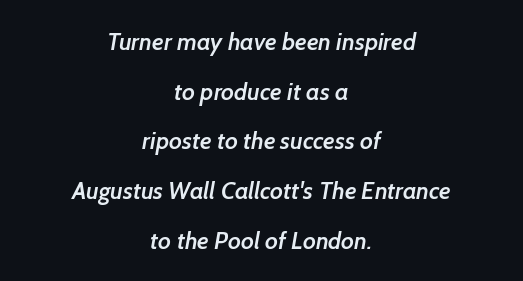
The image shows 24 px text type; set centered, loose line spacing (2.07x), normal letter spacing, not underlined.
